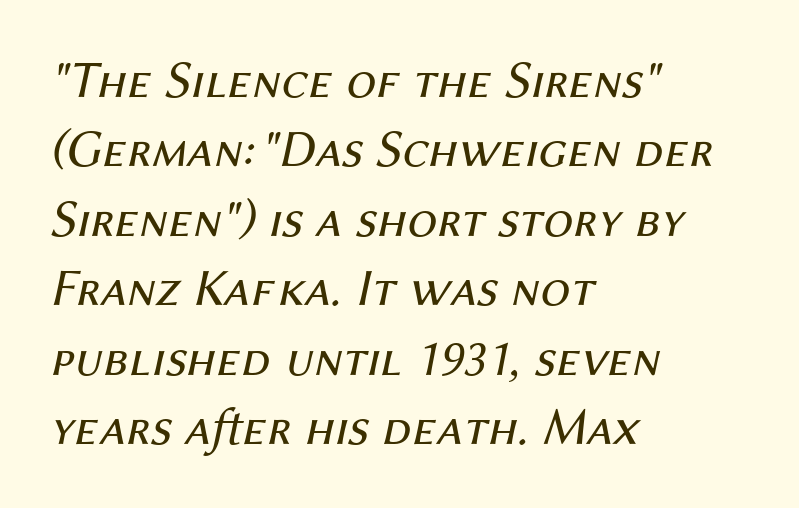
Q: Is the text bold? A: No.
Q: Is the text italic (slanted)? A: Yes, it leans right by about 12 degrees.
Q: Is the text underlined? A: No.
Q: How is the paragraph aligned? A: Left-aligned.
Q: Is the spacing between letters normal or unusually wide? A: Normal.
Q: Is the spacing between lines tight, normal or loose? A: Normal.
Q: Width (condensed, normal, or wide)? A: Normal.
Q: Stroke contrast? A: Medium.
Q: x-height? A: Medium.
Q: Monospaced? A: No.
